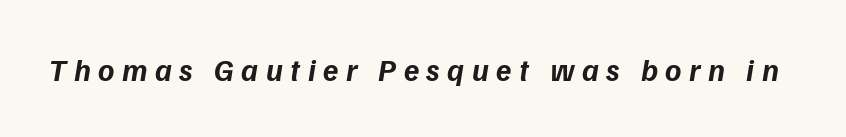
This is heavy type, rendered in bold. This sample has the flowing, uneven cadence of proportional lettering. Caption: expanded tracking, letters set apart. Characters are canted at an angle relative to the baseline's perpendicular.
